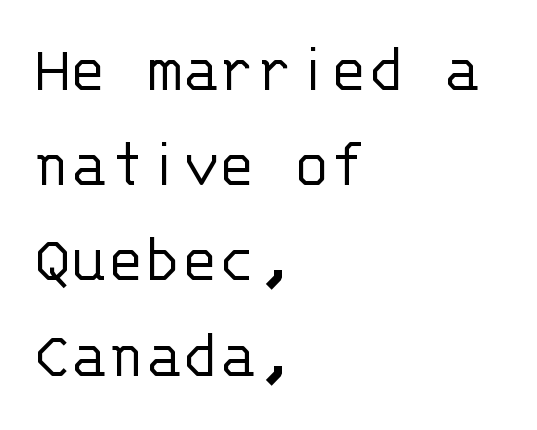
Q: Is the text bold? A: No.
Q: Is the text italic (slanted)? A: No, it is upright.
Q: Is the typeface a serif or a sans-serif typeface? A: Sans-serif.
Q: Is the text underlined? A: No.
Q: How is the paragraph aligned? A: Left-aligned.
Q: Is the spacing between letters normal or unusually wide? A: Normal.
Q: Is the spacing between lines tight, normal or loose? A: Normal.
Q: Width (condensed, normal, or wide)? A: Normal.
Q: Stroke contrast? A: Low.
Q: x-height? A: Large.
Q: Monospaced? A: Yes.
